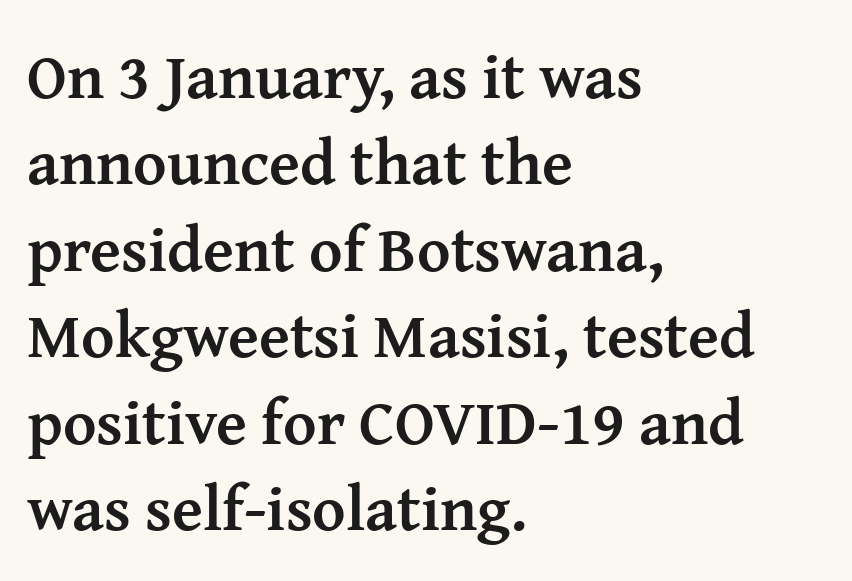
{"serif": "yes", "italic": "no", "bold": "yes", "weight": "semibold", "width": "normal", "stroke_contrast": "medium", "x_height": "medium", "monospaced": "no", "underline": "no", "align": "left", "line_spacing": "normal", "line_spacing_ratio": 1.35, "letter_spacing": "normal", "letter_spacing_em": 0.0, "glyph_px": 64}
